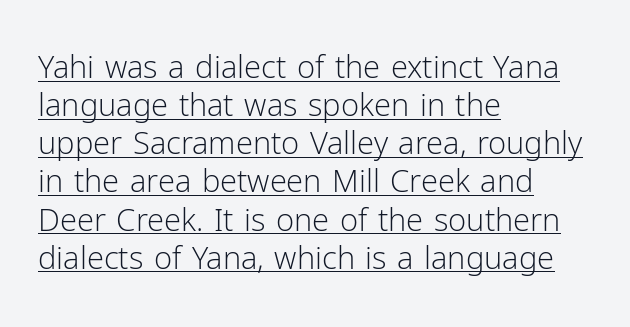
Q: Is the text bold? A: No.
Q: Is the text italic (slanted)? A: No, it is upright.
Q: Is the typeface a serif or a sans-serif typeface? A: Sans-serif.
Q: Is the text underlined? A: Yes.
Q: How is the paragraph aligned? A: Left-aligned.
Q: Is the spacing between letters normal or unusually wide? A: Normal.
Q: Width (condensed, normal, or wide)? A: Normal.
Q: Stroke contrast? A: Low.
Q: x-height? A: Medium.
Q: Monospaced? A: No.
